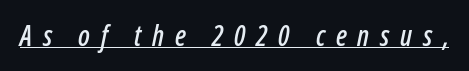
An italicized treatment has been applied to the whole sample. Each letter keeps its own natural width here, so spacing adapts to shape. Looks like someone drew a line under every word here. The line texture is sparse and dotted thanks to wide tracking.
